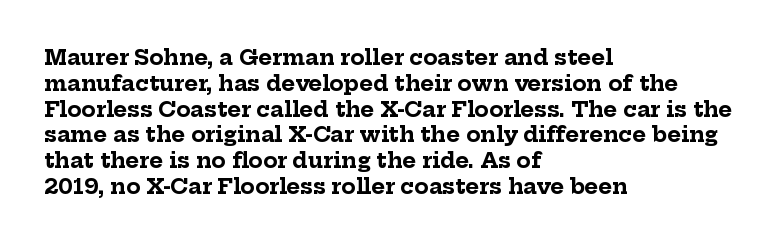
The letters stand upright; this is a roman face. Every row of glyphs begins at an identical x-position on the left. Between one letter and the next there's only the usual sliver of space. Caption: bold face, heavy strokes.
